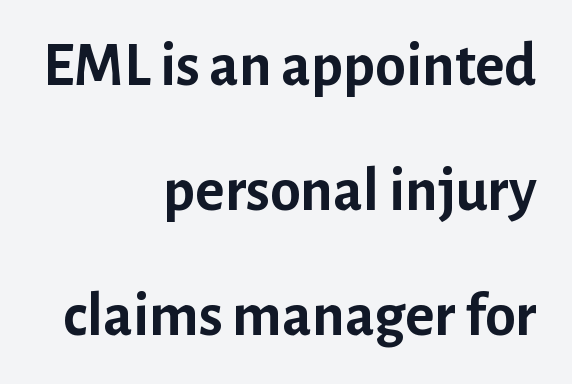
Q: Is the text bold? A: Yes.
Q: Is the text italic (slanted)? A: No, it is upright.
Q: Is the typeface a serif or a sans-serif typeface? A: Sans-serif.
Q: Is the text underlined? A: No.
Q: How is the paragraph aligned? A: Right-aligned.
Q: Is the spacing between letters normal or unusually wide? A: Normal.
Q: Is the spacing between lines tight, normal or loose? A: Loose.
Q: Width (condensed, normal, or wide)? A: Normal.
Q: Stroke contrast? A: Low.
Q: x-height? A: Medium.
Q: Monospaced? A: No.
